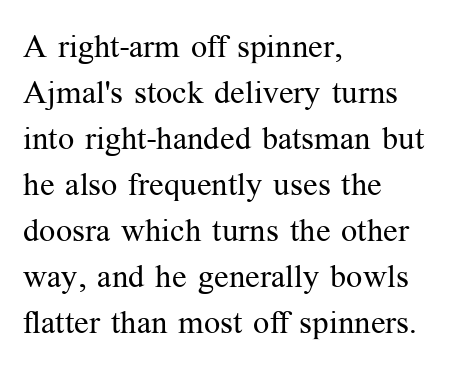
The image shows 32 px regular-weight serif type, upright; set left-aligned, normal line spacing (1.44x), normal letter spacing, not underlined; medium stroke contrast and a medium x-height.
